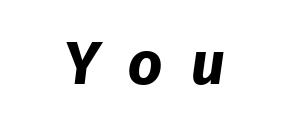
The glyphs have the mass of a bold cut. Note the varied advance widths — an 'i' is clearly narrower than an 'm'. There is plenty of visible air inserted between adjacent glyphs. Type without underlining. Check where the strokes stop: nothing finishes them off — pure sans.
